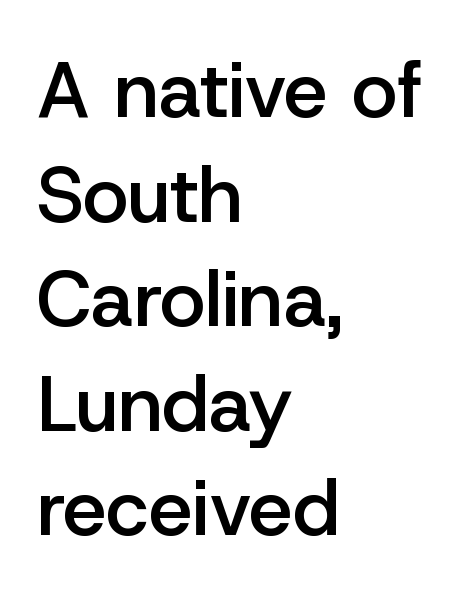
This sample has the flowing, uneven cadence of proportional lettering. The paragraph shown leans on its left margin. Letterform terminals end flat and unadorned throughout the passage. Quick note: not italic, upright.
